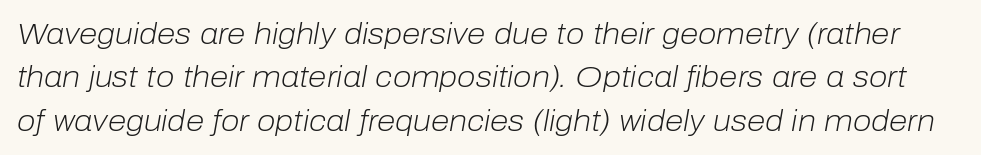
{"italic": "yes", "lean": "right", "slant_degrees": 10, "bold": "no", "weight": "light", "width": "normal", "stroke_contrast": "low", "x_height": "medium", "monospaced": "no", "underline": "no", "line_spacing": "normal", "line_spacing_ratio": 1.45, "letter_spacing": "normal", "letter_spacing_em": 0.0, "glyph_px": 30}
